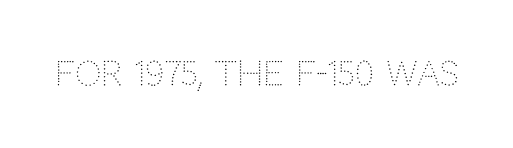
Q: Is the text bold? A: No.
Q: Is the text italic (slanted)? A: No, it is upright.
Q: Is the typeface a serif or a sans-serif typeface? A: Sans-serif.
Q: Is the text underlined? A: No.
Q: Is the spacing between letters normal or unusually wide? A: Normal.
Q: Width (condensed, normal, or wide)? A: Normal.
Q: Stroke contrast? A: Low.
Q: x-height? A: Large.
Q: Monospaced? A: No.
